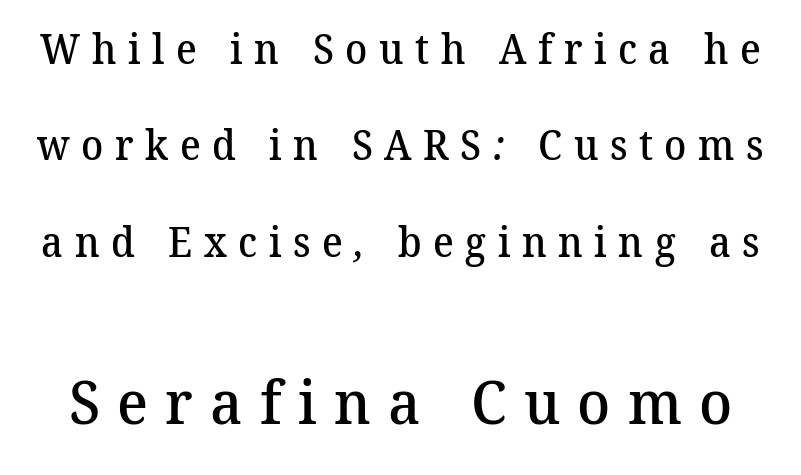
The image shows 61 px semibold serif type; set loose line spacing (2.35x), unusually wide letter spacing (+0.28 em), not underlined; the second (bottom) block is 1.49x larger; medium stroke contrast and a medium x-height.
